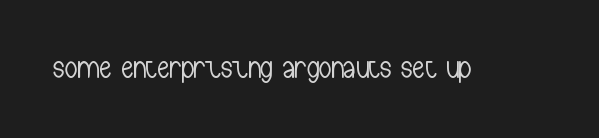
Here the designer chose a conventional face with non-uniform glyph widths. Serif or sans? Sans — the stroke terminals are bare. The lettering holds an erect, upright posture throughout. A quiet, ordinary-to-light weight characterises the typeface. The gaps between neighbouring characters are ordinary and unremarkable.
